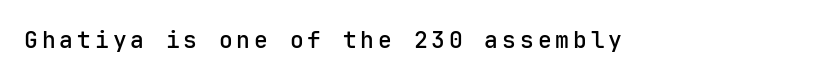
{"italic": "no", "bold": "semi", "underline": "no", "glyph_px": 23}
